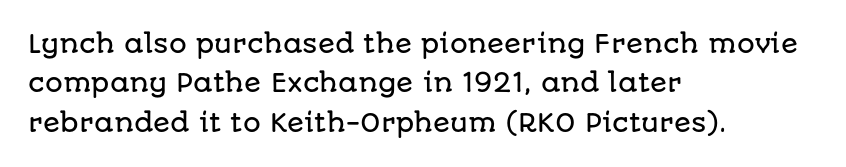
{"italic": "no", "underline": "no", "align": "left", "line_spacing": "normal", "line_spacing_ratio": 1.58, "letter_spacing": "normal", "letter_spacing_em": 0.0, "glyph_px": 25}
